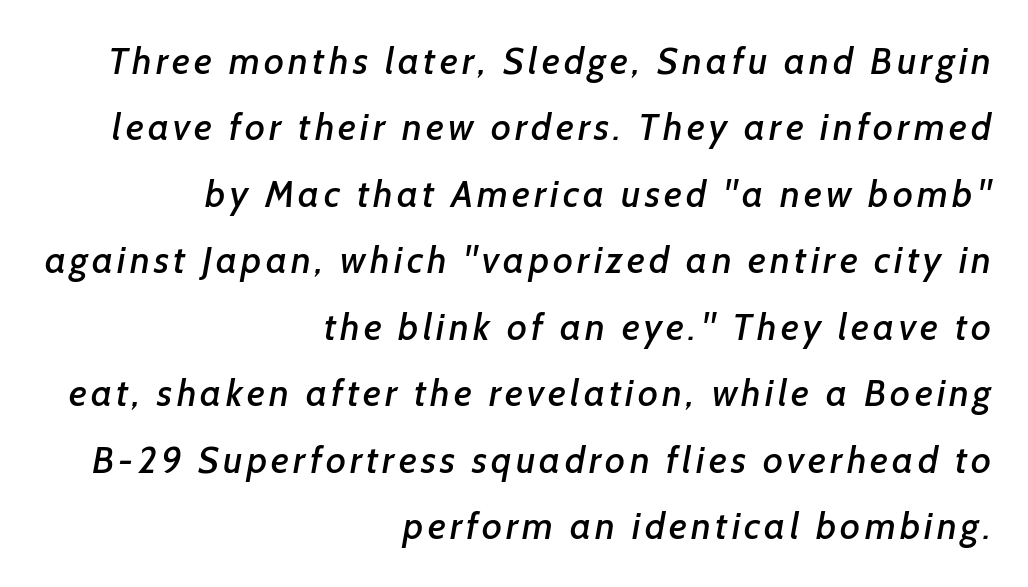
The image shows 38 px sans-serif type; set right-aligned, line spacing 1.75x, not underlined; low stroke contrast and a medium x-height.
